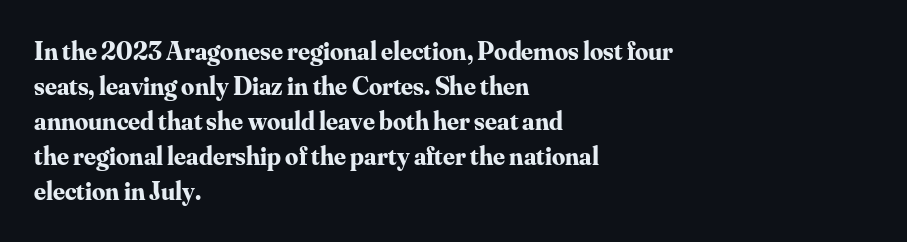
The image shows 26 px bold type, upright; set left-aligned, normal line spacing (1.35x), normal letter spacing, not underlined.
